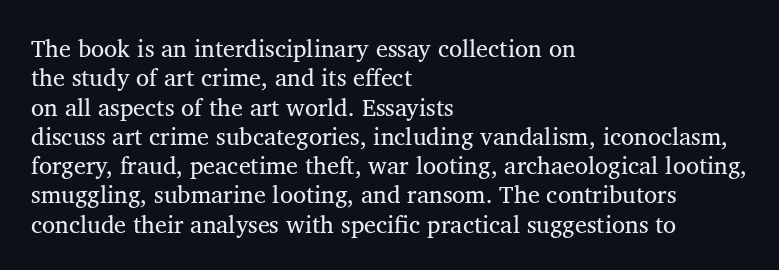
The image shows 24 px text type, upright; set left-aligned, line spacing 1.22x, normal letter spacing, not underlined.
